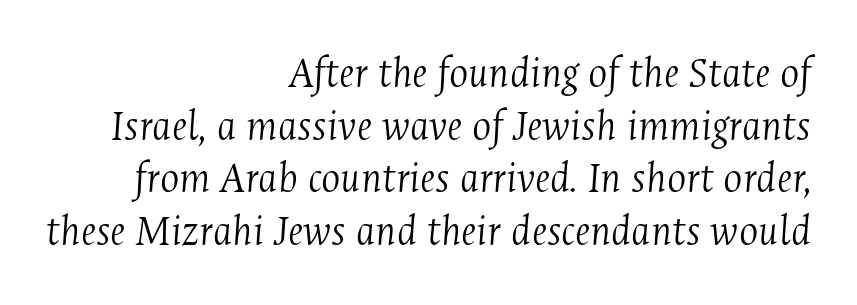
Q: Is the text bold? A: No.
Q: Is the text italic (slanted)? A: Yes, it leans right by about 4 degrees.
Q: Is the typeface a serif or a sans-serif typeface? A: Serif.
Q: Is the text underlined? A: No.
Q: How is the paragraph aligned? A: Right-aligned.
Q: Is the spacing between letters normal or unusually wide? A: Normal.
Q: Width (condensed, normal, or wide)? A: Condensed.
Q: Stroke contrast? A: Medium.
Q: x-height? A: Medium.
Q: Monospaced? A: No.
